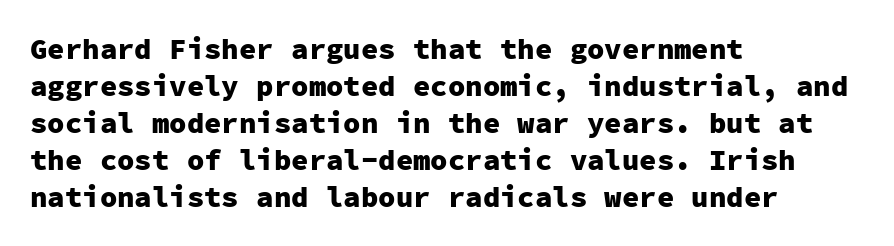
Characters remain perfectly vertical along every line. Here the glyphs are tracked normally, forming tight word shapes. Has an underline been added? It has not. Note the uniform advance width — an 'i' takes as much space as an 'm'. The face used here has the dense, thick strokes of a bold. Notice how descenders clear the ascenders below comfortably — that's standard leading.
